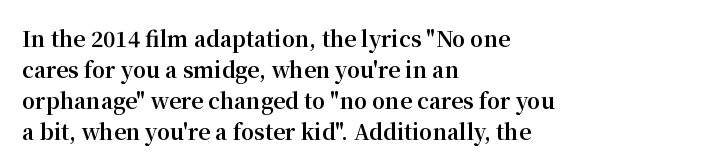
The image shows 21 px bold type, upright; set left-aligned, normal line spacing (1.47x), normal letter spacing, not underlined.
